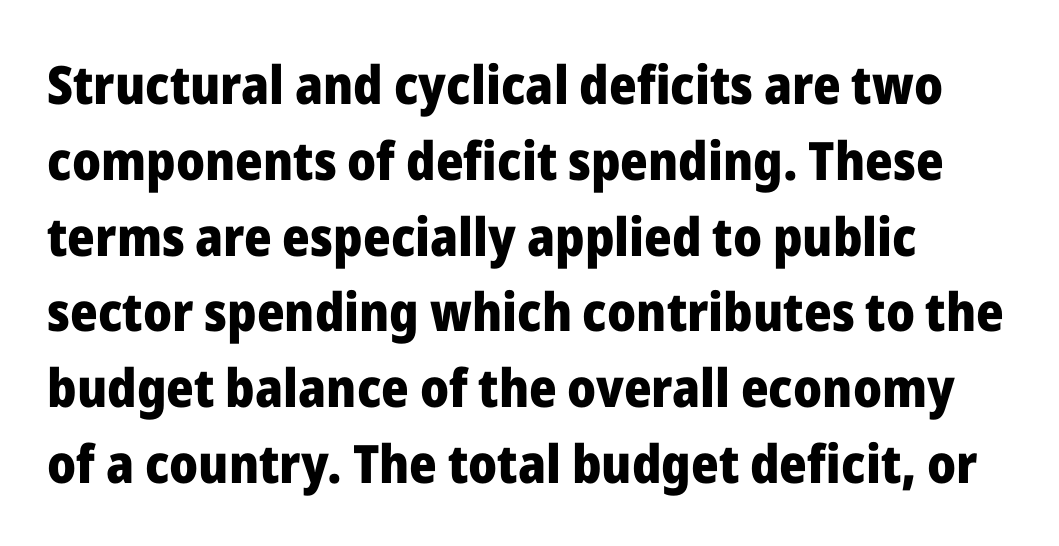
Q: Is the text bold? A: Yes.
Q: Is the text italic (slanted)? A: No, it is upright.
Q: Is the typeface a serif or a sans-serif typeface? A: Sans-serif.
Q: Is the text underlined? A: No.
Q: Is the spacing between letters normal or unusually wide? A: Normal.
Q: Is the spacing between lines tight, normal or loose? A: Normal.
Q: Width (condensed, normal, or wide)? A: Normal.
Q: Stroke contrast? A: Low.
Q: x-height? A: Medium.
Q: Monospaced? A: No.
